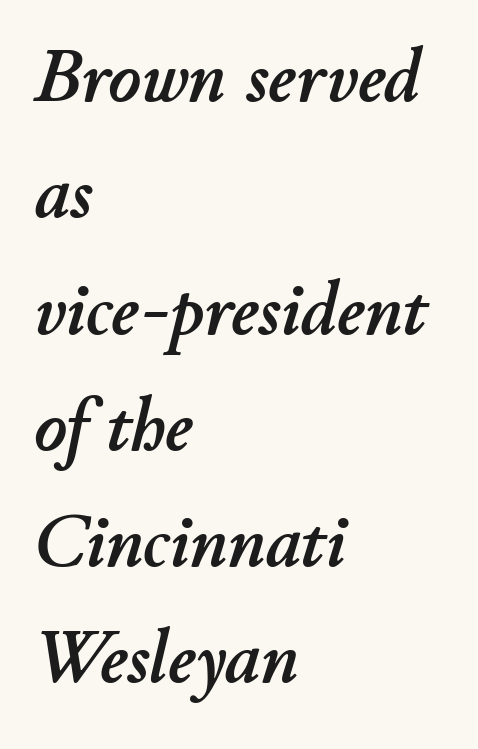
{"italic": "yes", "lean": "right", "slant_degrees": 11, "width": "normal", "stroke_contrast": "low", "x_height": "small", "monospaced": "no", "underline": "no", "align": "left", "line_spacing": "normal", "line_spacing_ratio": 1.51, "letter_spacing": "normal", "letter_spacing_em": 0.0, "glyph_px": 77}
